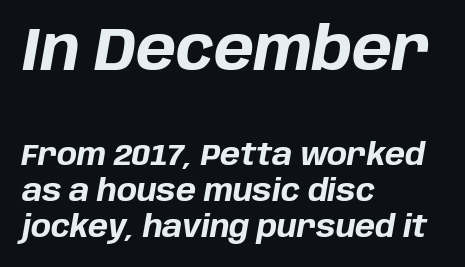
The image shows 60 px bold type, italic (leaning right); set left-aligned, line spacing 1.19x, normal letter spacing, not underlined; the first (top) block is 2.0x larger; low stroke contrast and a large x-height.
